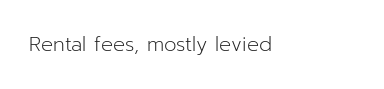
Q: Is the text bold? A: No.
Q: Is the text italic (slanted)? A: No, it is upright.
Q: Is the text underlined? A: No.
Q: How is the paragraph aligned? A: Left-aligned.
Q: Is the spacing between letters normal or unusually wide? A: Normal.
